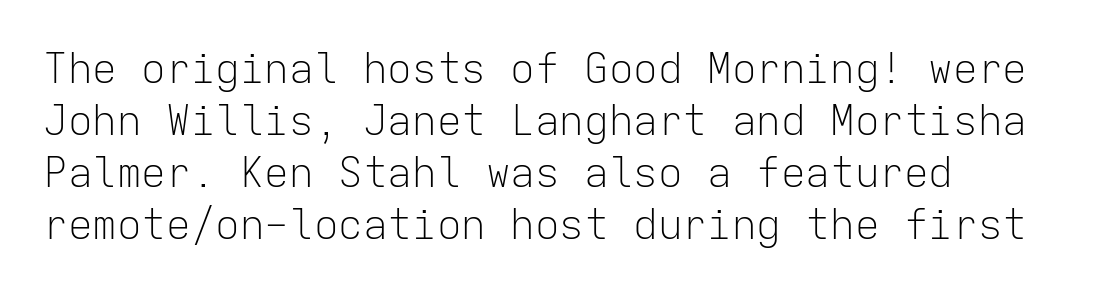
The image shows 41 px light sans-serif type, upright, monospaced; set normal line spacing (1.27x), normal letter spacing, not underlined; low stroke contrast and a medium x-height.
